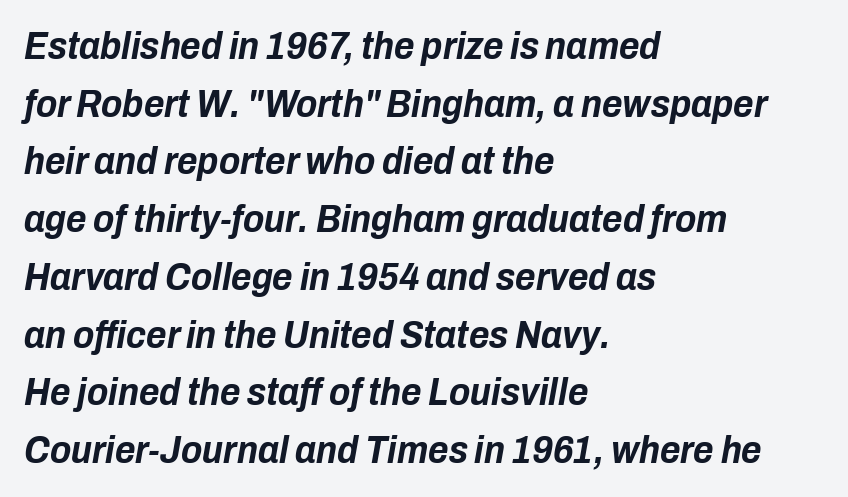
The image shows 39 px bold, condensed type, italic (leaning right); set left-aligned, normal line spacing (1.48x), normal letter spacing, not underlined; low stroke contrast and a medium x-height.
